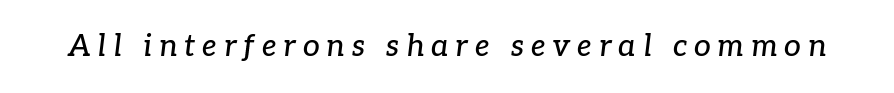
Notice how the stems are inclined rather than vertical — that's the hallmark of italics. The passage shown is typeset with a serif family. The tracking jumps out immediately: characters are airy and widely separated. The face used here is proportionally spaced, like ordinary book or web type. Underlining? Definitely not there.
